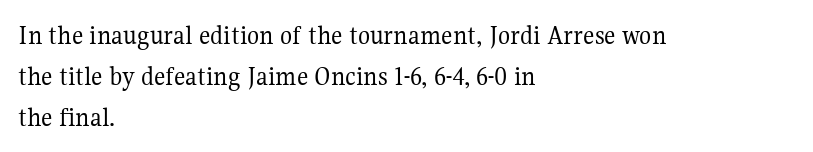
Q: Is the text bold? A: No.
Q: Is the text italic (slanted)? A: No, it is upright.
Q: Is the typeface a serif or a sans-serif typeface? A: Serif.
Q: Is the text underlined? A: No.
Q: How is the paragraph aligned? A: Left-aligned.
Q: Is the spacing between letters normal or unusually wide? A: Normal.
Q: Is the spacing between lines tight, normal or loose? A: Normal.
Q: Width (condensed, normal, or wide)? A: Normal.
Q: Stroke contrast? A: Medium.
Q: x-height? A: Medium.
Q: Monospaced? A: No.
